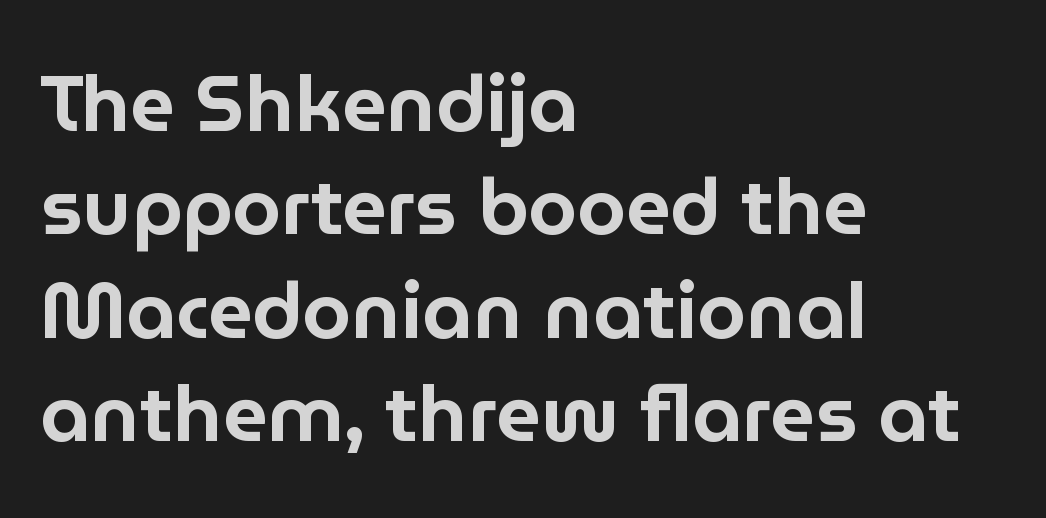
{"serif": "no", "italic": "no", "width": "normal", "stroke_contrast": "low", "x_height": "medium", "monospaced": "no", "underline": "no", "align": "left", "line_spacing": "normal", "line_spacing_ratio": 1.31, "letter_spacing": "normal", "letter_spacing_em": 0.0, "glyph_px": 79}
